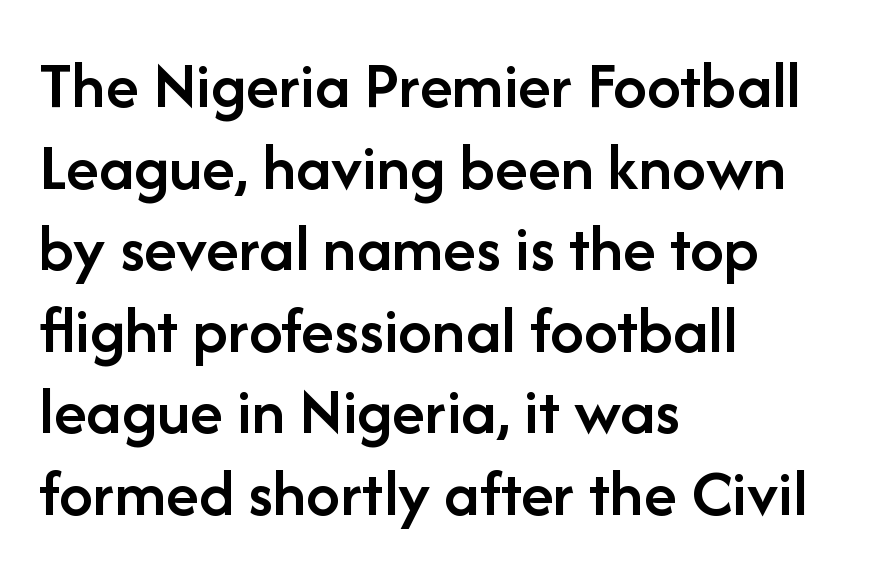
{"serif": "no", "italic": "no", "bold": "semi", "weight": "semibold", "width": "normal", "stroke_contrast": "low", "x_height": "medium", "monospaced": "no", "underline": "no", "align": "left", "line_spacing_ratio": 1.2, "letter_spacing": "normal", "letter_spacing_em": 0.0, "glyph_px": 68}
